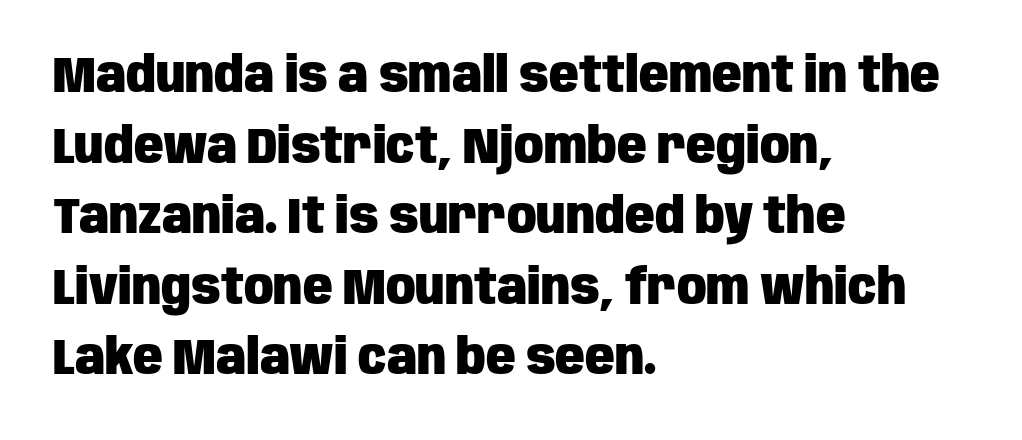
{"serif": "no", "italic": "no", "bold": "yes", "weight": "heavy", "width": "condensed", "stroke_contrast": "low", "x_height": "large", "monospaced": "no", "underline": "no", "align": "left", "line_spacing": "normal", "line_spacing_ratio": 1.44, "letter_spacing": "normal", "letter_spacing_em": 0.0, "glyph_px": 49}
